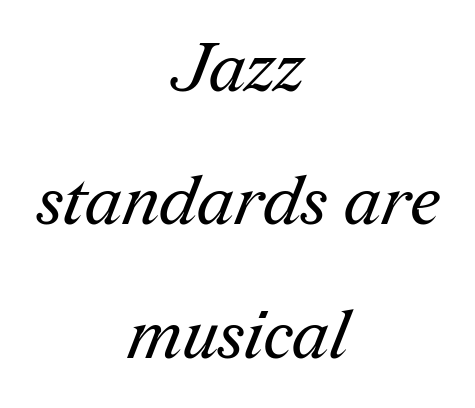
Q: Is the text bold? A: No.
Q: Is the typeface a serif or a sans-serif typeface? A: Serif.
Q: Is the text underlined? A: No.
Q: How is the paragraph aligned? A: Centered.
Q: Is the spacing between letters normal or unusually wide? A: Normal.
Q: Is the spacing between lines tight, normal or loose? A: Loose.
Q: Width (condensed, normal, or wide)? A: Normal.
Q: Stroke contrast? A: Medium.
Q: x-height? A: Medium.
Q: Monospaced? A: No.
